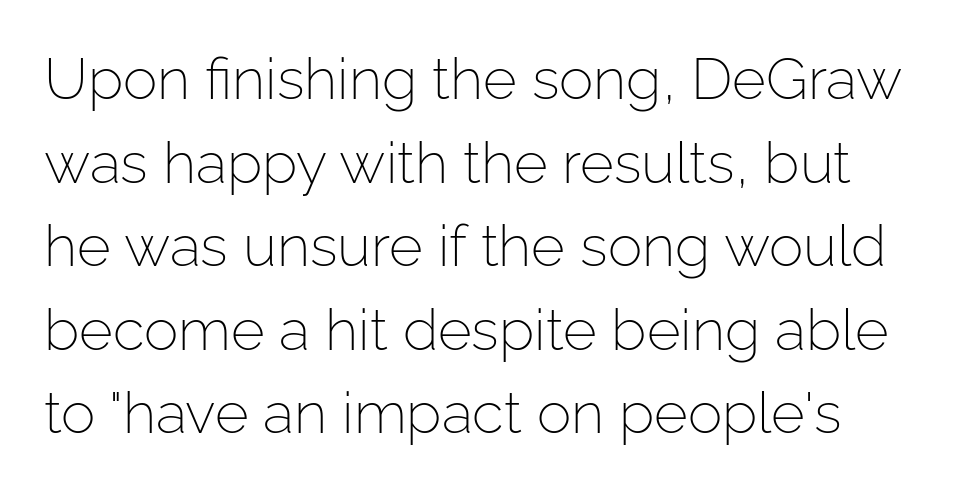
{"serif": "no", "italic": "no", "bold": "no", "weight": "light", "width": "normal", "stroke_contrast": "low", "x_height": "medium", "monospaced": "no", "underline": "no", "align": "left", "line_spacing": "normal", "line_spacing_ratio": 1.44, "letter_spacing": "normal", "letter_spacing_em": 0.0, "glyph_px": 58}
